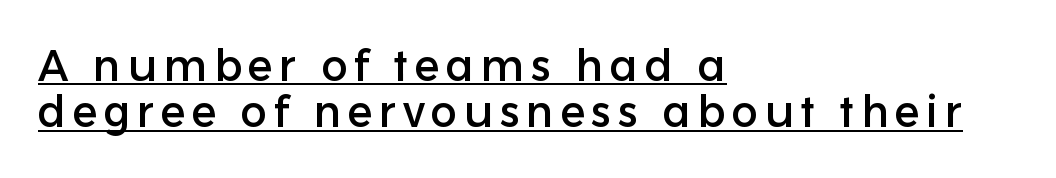
These lines huddle together more closely than default settings would place them. Compared with undecorated copy, this sample adds a rule below the words. The setting favours the left margin, as ordinary paragraphs usually do. Do the characters align in a grid? No, the font is proportional. The type family on display is of the sans-serif kind. If you drew a line through each stem, it would be perfectly vertical.
